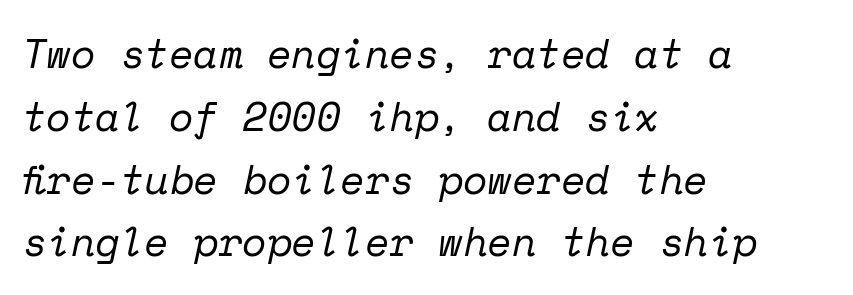
The image shows 40 px regular-weight serif type, italic (leaning right), monospaced; set left-aligned, normal line spacing (1.57x), normal letter spacing, not underlined; low stroke contrast and a medium x-height.
